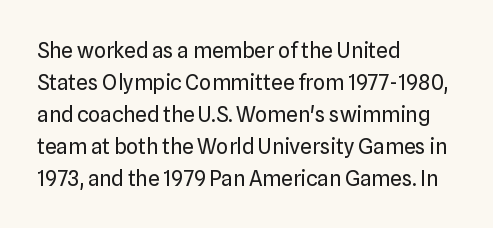
{"italic": "no", "bold": "no", "underline": "no", "align": "left", "line_spacing": "normal", "line_spacing_ratio": 1.52, "letter_spacing": "normal", "letter_spacing_em": 0.0, "glyph_px": 21}
